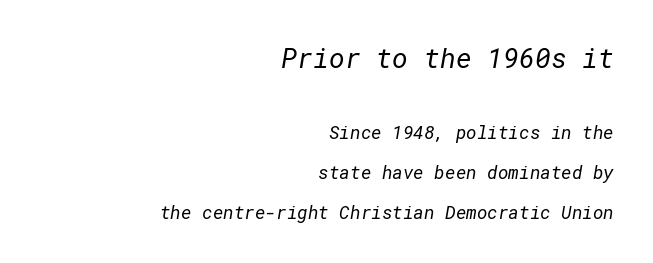
The image shows 27 px text type; set right-aligned, loose line spacing (2.21x), normal letter spacing, not underlined; the first (top) block is 1.5x larger.
